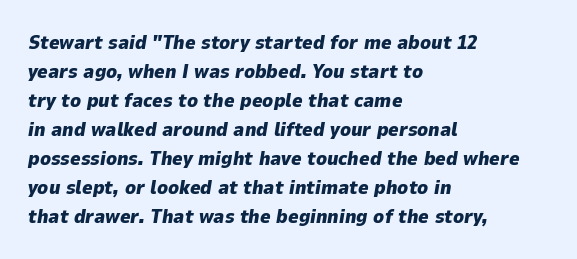
Casual observation: everything's shoved over to the left. Reading down the column, the eye jumps a familiar distance to each next line. Check under the words: just untouched page. Thick stems and heavy bowls — unmistakably bold. Emphasis-style slanted type is in use. How are the letters spaced? Ordinarily, with no added tracking.
